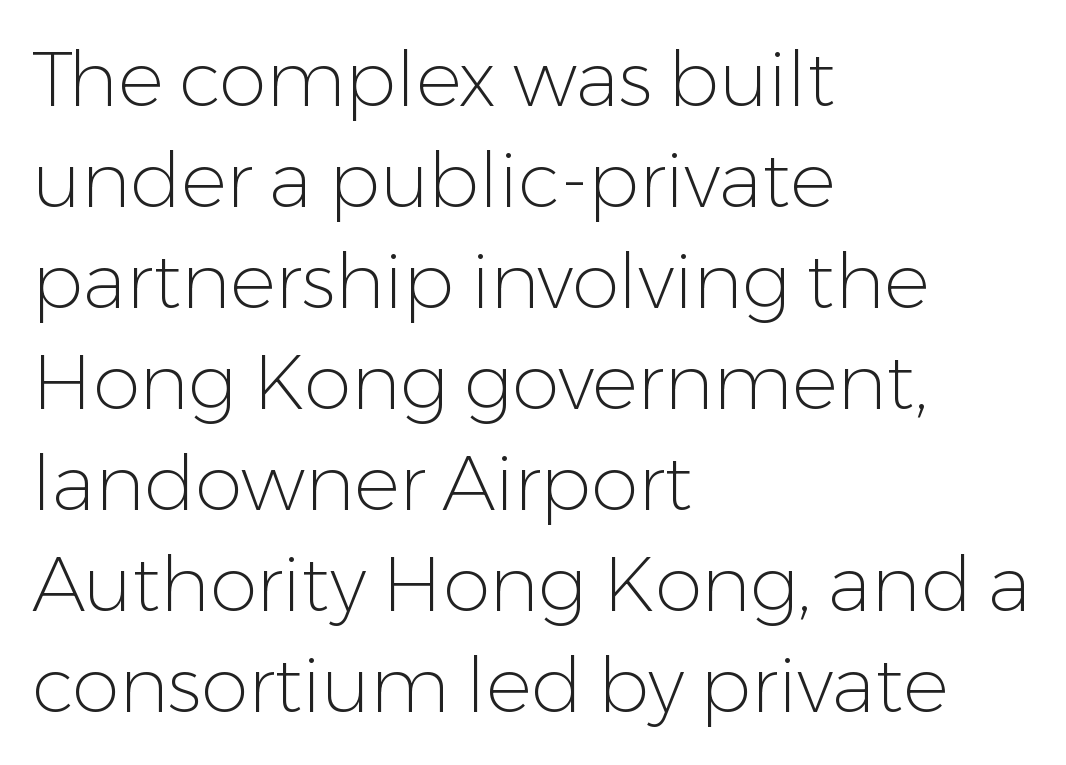
{"serif": "no", "italic": "no", "bold": "no", "weight": "light", "width": "normal", "stroke_contrast": "low", "x_height": "medium", "monospaced": "no", "underline": "no", "align": "left", "line_spacing": "normal", "line_spacing_ratio": 1.33, "letter_spacing": "normal", "letter_spacing_em": 0.0, "glyph_px": 76}
